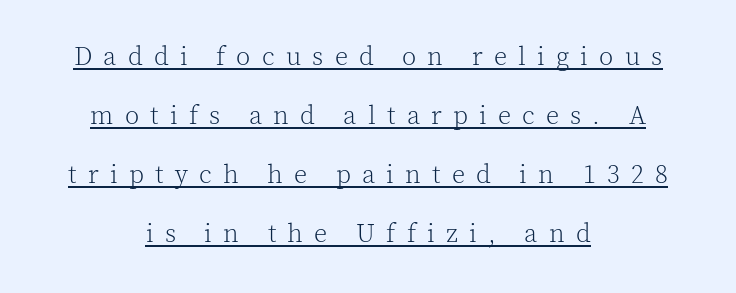
In designer terms, the underline attribute is active on this setting. In CSS terms this would be text-align: center. Unlike italic type, these characters show no tilt at all. Loose tracking; the words dissolve into strings of separated letters. Regarding leading, the lines here are spaced well apart. The strokes carry an ordinary text weight at most.
